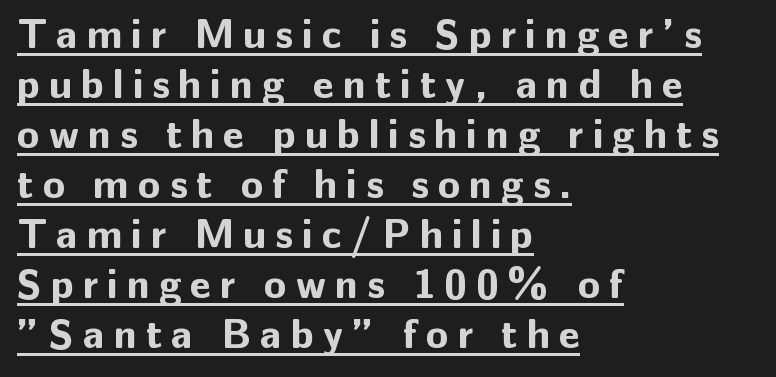
The image shows 41 px bold sans-serif type, upright; set left-aligned, line spacing 1.22x, unusually wide letter spacing (+0.22 em), underlined; low stroke contrast and a medium x-height.
